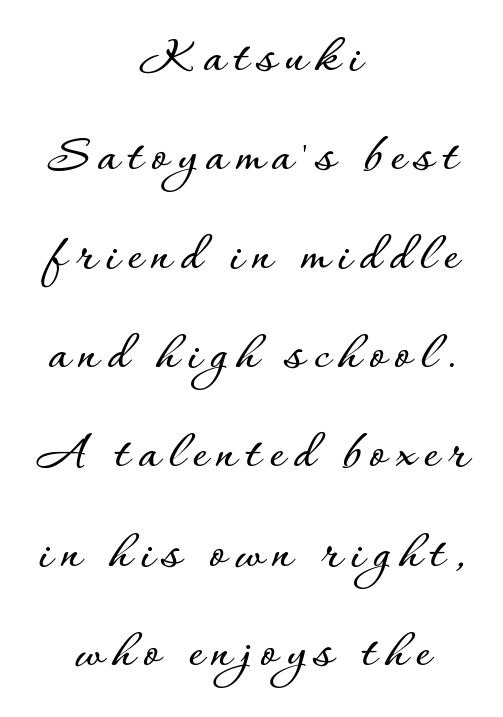
The image shows 56 px text type; set centered, line spacing 1.77x, not underlined; low stroke contrast and a small x-height.
